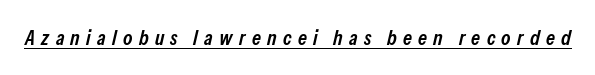
Q: Is the text bold? A: Semi-bold.
Q: Is the text italic (slanted)? A: Yes, it leans right by about 13 degrees.
Q: Is the text underlined? A: Yes.
Q: Is the spacing between letters normal or unusually wide? A: Unusually wide.
